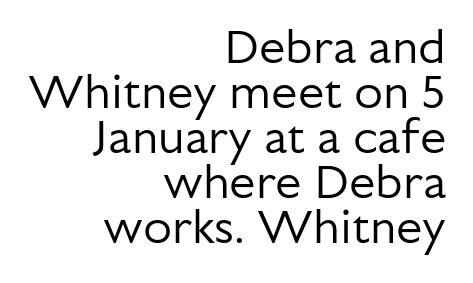
Q: Is the text bold? A: No.
Q: Is the text italic (slanted)? A: No, it is upright.
Q: Is the typeface a serif or a sans-serif typeface? A: Sans-serif.
Q: Is the text underlined? A: No.
Q: How is the paragraph aligned? A: Right-aligned.
Q: Is the spacing between letters normal or unusually wide? A: Normal.
Q: Is the spacing between lines tight, normal or loose? A: Tight.
Q: Width (condensed, normal, or wide)? A: Normal.
Q: Stroke contrast? A: Low.
Q: x-height? A: Medium.
Q: Monospaced? A: No.
